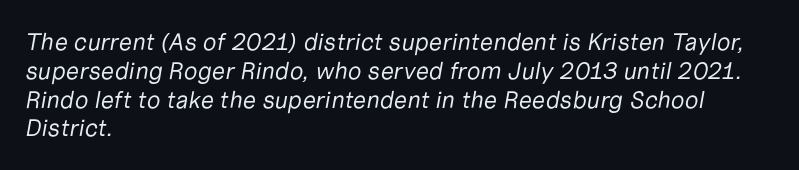
The image shows 24 px text type, italic (leaning right); set left-aligned, line spacing 1.2x, normal letter spacing, not underlined.
